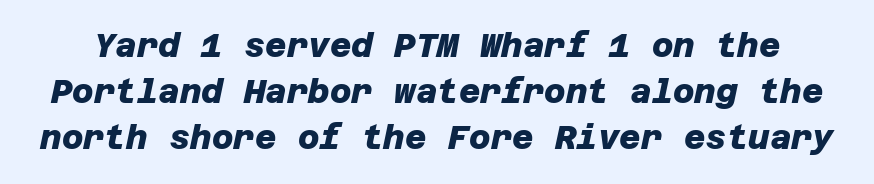
Spacing between characters is what you'd get straight out of the box. Unlike a traditional serif, this face leaves its strokes unadorned. What weight is shown? A full bold with thick strokes. Has an underline been added? It has not. This sample keeps an unexceptional amount of space between lines.
